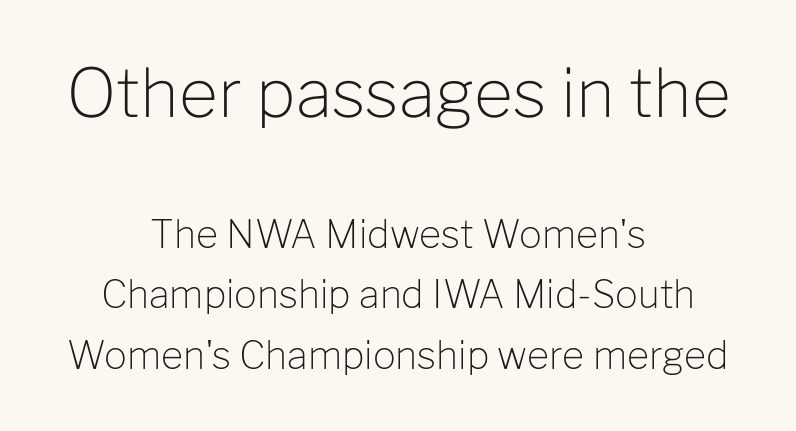
Q: Is the text bold? A: No.
Q: Is the text italic (slanted)? A: No, it is upright.
Q: Is the typeface a serif or a sans-serif typeface? A: Sans-serif.
Q: Is the text underlined? A: No.
Q: How is the paragraph aligned? A: Centered.
Q: Is the spacing between letters normal or unusually wide? A: Normal.
Q: Is the spacing between lines tight, normal or loose? A: Normal.
Q: Which block of text is set in a larger size, the first (top) or the second (bottom)? A: The first (top) one.
Q: Width (condensed, normal, or wide)? A: Normal.
Q: Stroke contrast? A: Low.
Q: x-height? A: Medium.
Q: Monospaced? A: No.
